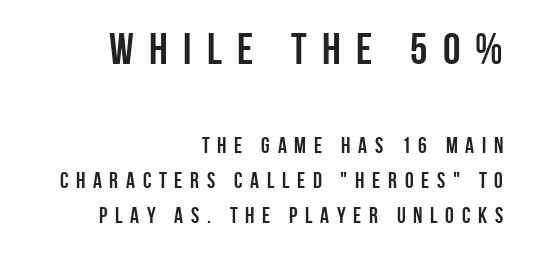
Q: Is the text bold? A: Yes.
Q: Is the text italic (slanted)? A: No, it is upright.
Q: Is the typeface a serif or a sans-serif typeface? A: Sans-serif.
Q: Is the text underlined? A: No.
Q: How is the paragraph aligned? A: Right-aligned.
Q: Is the spacing between letters normal or unusually wide? A: Unusually wide.
Q: Is the spacing between lines tight, normal or loose? A: Normal.
Q: Which block of text is set in a larger size, the first (top) or the second (bottom)? A: The first (top) one.
Q: Width (condensed, normal, or wide)? A: Condensed.
Q: Stroke contrast? A: Low.
Q: x-height? A: Large.
Q: Monospaced? A: No.
